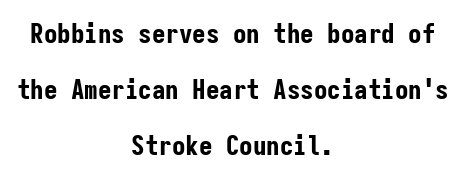
Q: Is the text bold? A: Yes.
Q: Is the text italic (slanted)? A: No, it is upright.
Q: Is the text underlined? A: No.
Q: How is the paragraph aligned? A: Centered.
Q: Is the spacing between letters normal or unusually wide? A: Normal.
Q: Is the spacing between lines tight, normal or loose? A: Loose.
